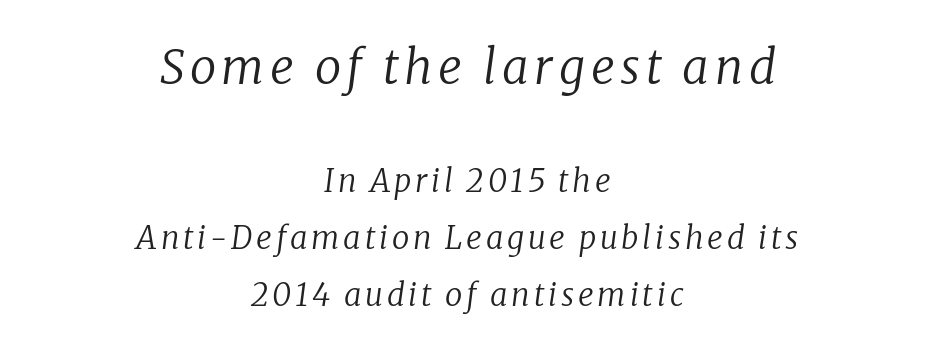
{"serif": "yes", "italic": "yes", "lean": "right", "slant_degrees": 8, "bold": "no", "weight": "regular", "width": "normal", "stroke_contrast": "low", "x_height": "medium", "monospaced": "no", "underline": "no", "align": "center", "line_spacing_ratio": 1.84, "larger_block": "first", "size_ratio": 1.52, "glyph_px": 47}
